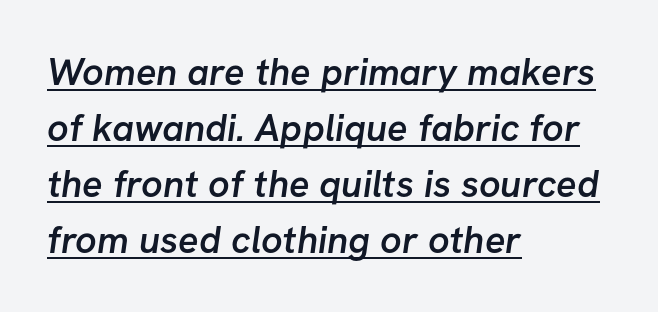
Q: Is the text bold? A: Semi-bold.
Q: Is the typeface a serif or a sans-serif typeface? A: Sans-serif.
Q: Is the text underlined? A: Yes.
Q: How is the paragraph aligned? A: Left-aligned.
Q: Is the spacing between letters normal or unusually wide? A: Normal.
Q: Is the spacing between lines tight, normal or loose? A: Normal.
Q: Width (condensed, normal, or wide)? A: Normal.
Q: Stroke contrast? A: Low.
Q: x-height? A: Medium.
Q: Monospaced? A: No.
